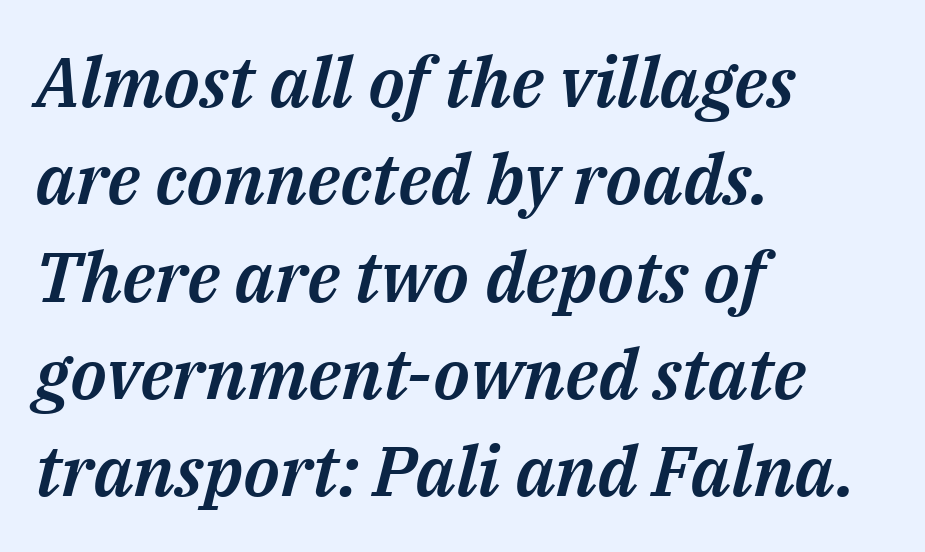
{"italic": "yes", "lean": "right", "slant_degrees": 14, "width": "normal", "stroke_contrast": "medium", "x_height": "medium", "monospaced": "no", "underline": "no", "align": "left", "line_spacing": "normal", "line_spacing_ratio": 1.39, "letter_spacing": "normal", "letter_spacing_em": 0.0, "glyph_px": 70}
